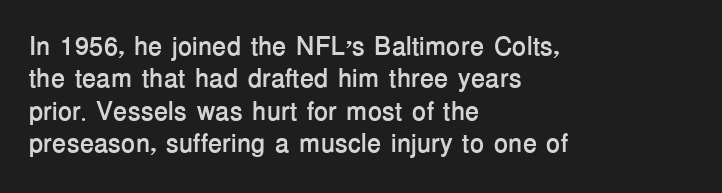
Interline gaps are of average width in this sample. Words float on clear page, feet unadorned. Weight check: bold — yes, fully. These lines were composed using upright roman letters.
